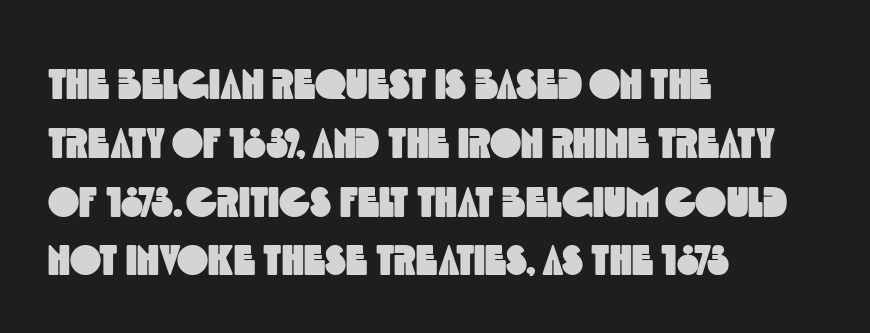
{"serif": "no", "width": "condensed", "x_height": "large", "monospaced": "no", "underline": "no", "align": "left", "line_spacing": "normal", "line_spacing_ratio": 1.4, "letter_spacing": "normal", "letter_spacing_em": 0.0, "glyph_px": 42}
